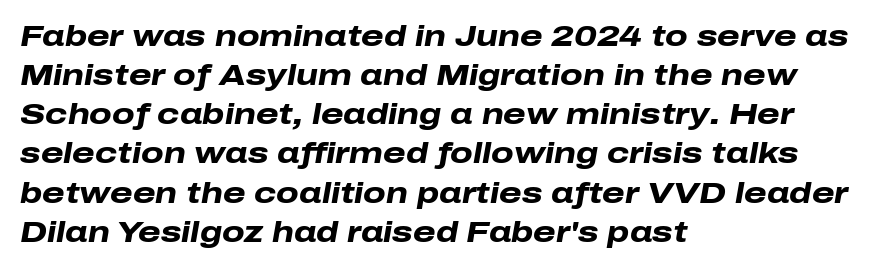
If you measured baseline to baseline, you'd find a middling distance. These words are printed bold, with thick strokes throughout. Style check: oblique. The space directly below the letters is spotless.
